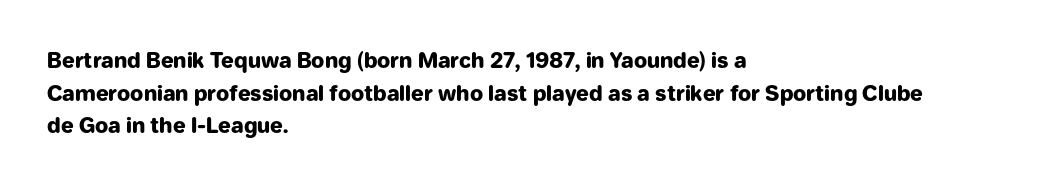
The rendering anchors every line to the left-hand side. In terms of posture, this sample is upright. This sample uses plain, unmodified letter spacing. The gap between lines stays unmarked.
